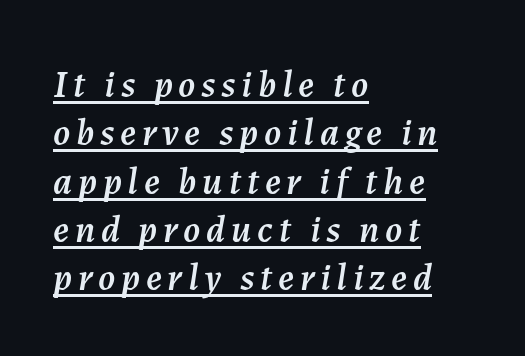
Q: Is the text italic (slanted)? A: Yes, it leans right by about 7 degrees.
Q: Is the text underlined? A: Yes.
Q: How is the paragraph aligned? A: Left-aligned.
Q: Is the spacing between lines tight, normal or loose? A: Normal.
Q: Width (condensed, normal, or wide)? A: Normal.
Q: Stroke contrast? A: Medium.
Q: x-height? A: Medium.
Q: Monospaced? A: No.
